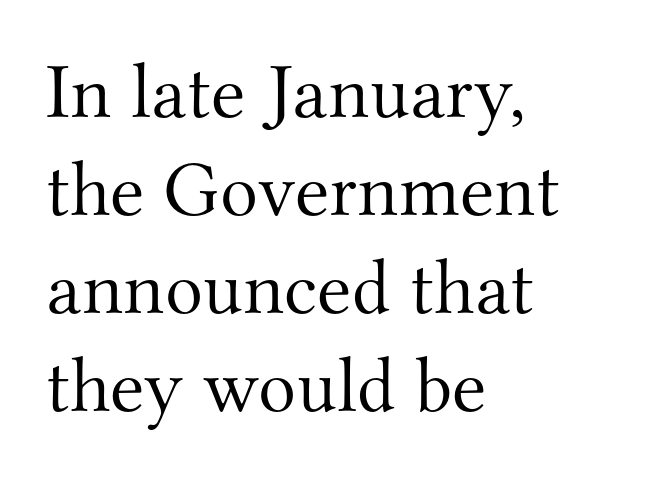
{"serif": "yes", "italic": "no", "bold": "no", "weight": "light", "width": "normal", "stroke_contrast": "medium", "x_height": "small", "monospaced": "no", "underline": "no", "align": "left", "line_spacing_ratio": 1.24, "letter_spacing": "normal", "letter_spacing_em": 0.0, "glyph_px": 79}
